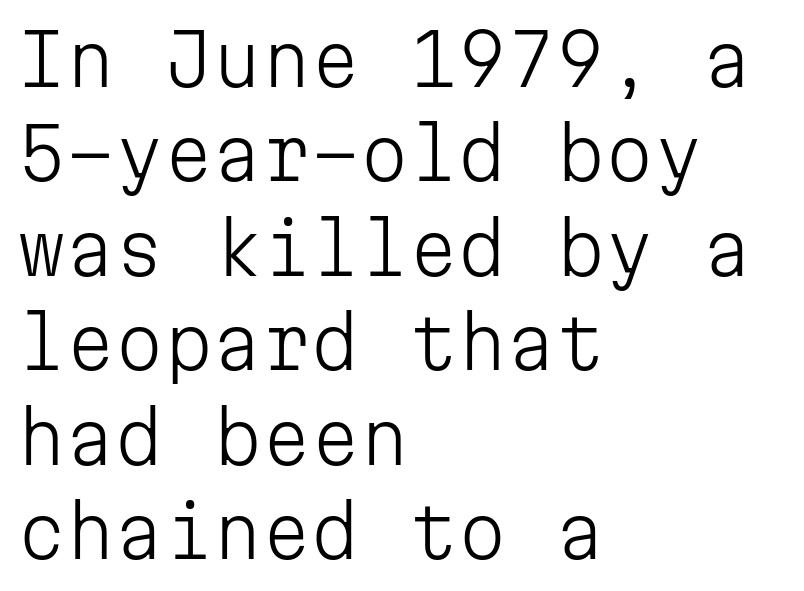
The image shows 70 px light sans-serif type, upright, monospaced; set left-aligned, normal line spacing (1.35x), normal letter spacing, not underlined; low stroke contrast and a medium x-height.
